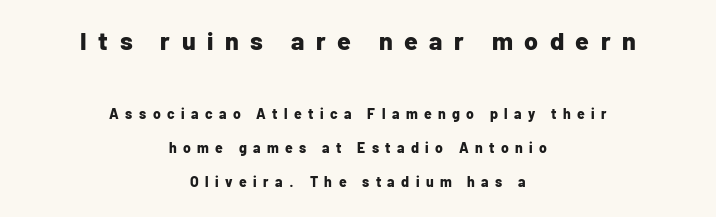
The gaps between neighbouring characters are conspicuously large. Strong, thick strokes mark this as bold type. This layout puts the oversized block above and the modest block below. Reading down the column, the eye jumps a long way to each next line. Plain, unruled lines of type.
